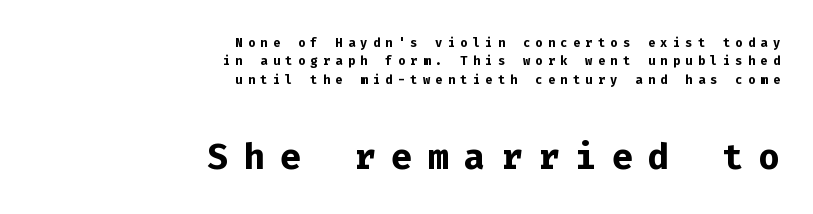
{"serif": "no", "italic": "no", "bold": "yes", "weight": "semibold", "width": "normal", "stroke_contrast": "low", "x_height": "medium", "monospaced": "yes", "underline": "no", "align": "right", "line_spacing": "tight", "line_spacing_ratio": 1.08, "letter_spacing": "wide", "letter_spacing_em": 0.31, "larger_block": "second", "size_ratio": 2.94, "glyph_px": 50}
